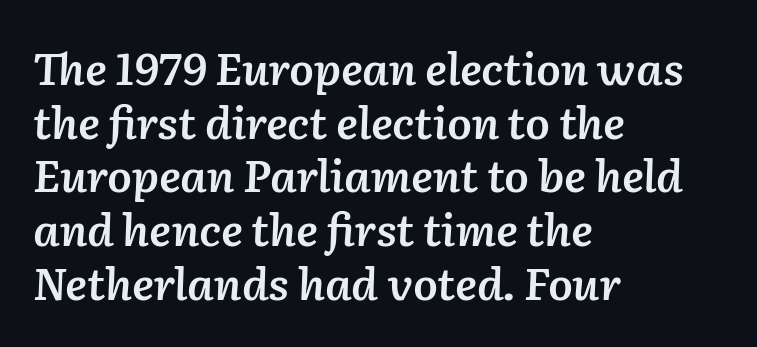
Q: Is the text bold? A: Semi-bold.
Q: Is the text italic (slanted)? A: Yes, it leans right by about 2 degrees.
Q: Is the text underlined? A: No.
Q: How is the paragraph aligned? A: Left-aligned.
Q: Is the spacing between letters normal or unusually wide? A: Normal.
Q: Width (condensed, normal, or wide)? A: Normal.
Q: Stroke contrast? A: Low.
Q: x-height? A: Medium.
Q: Monospaced? A: No.
